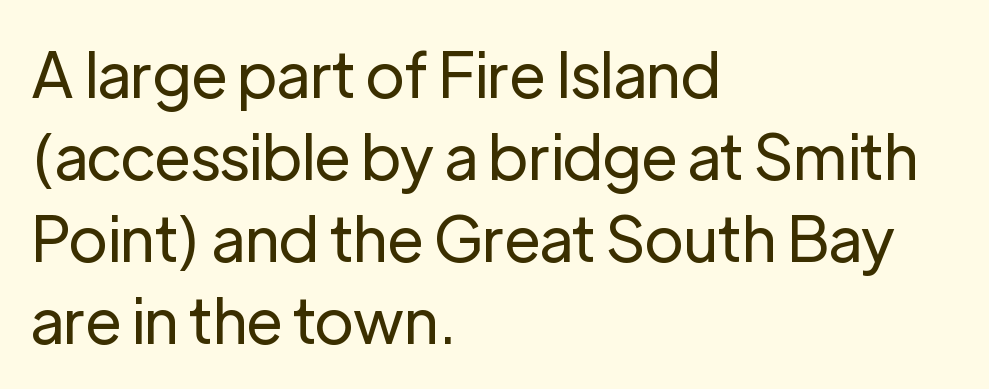
You can tell it's not italic because the verticals are truly vertical. Leftover space on each line is placed entirely after the last word. Words appear dense and cohesive because spacing is normal. Quick note: interline space is typical. The passage shown is typeset with a sans-serif family. The foot of each line stays bare and open.
